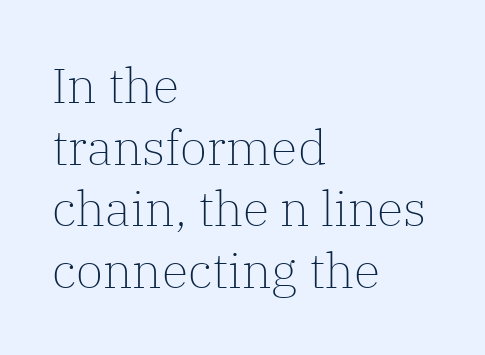
Q: Is the text bold? A: No.
Q: Is the text italic (slanted)? A: No, it is upright.
Q: Is the typeface a serif or a sans-serif typeface? A: Serif.
Q: Is the text underlined? A: No.
Q: How is the paragraph aligned? A: Left-aligned.
Q: Is the spacing between letters normal or unusually wide? A: Normal.
Q: Is the spacing between lines tight, normal or loose? A: Normal.
Q: Width (condensed, normal, or wide)? A: Normal.
Q: Stroke contrast? A: Low.
Q: x-height? A: Medium.
Q: Monospaced? A: No.
